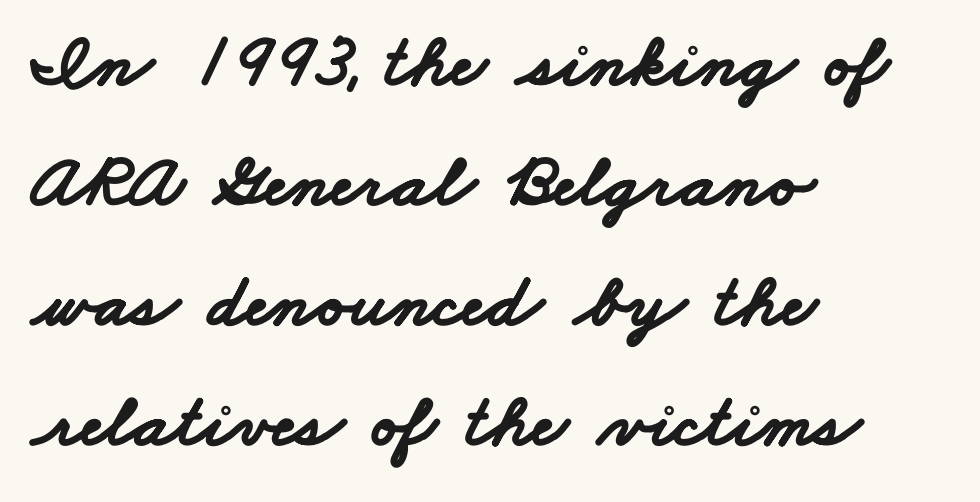
{"serif": "no", "bold": "yes", "weight": "bold", "width": "wide", "stroke_contrast": "low", "x_height": "small", "monospaced": "no", "underline": "no", "align": "left", "line_spacing": "normal", "line_spacing_ratio": 1.58, "letter_spacing": "normal", "letter_spacing_em": 0.0, "glyph_px": 76}
